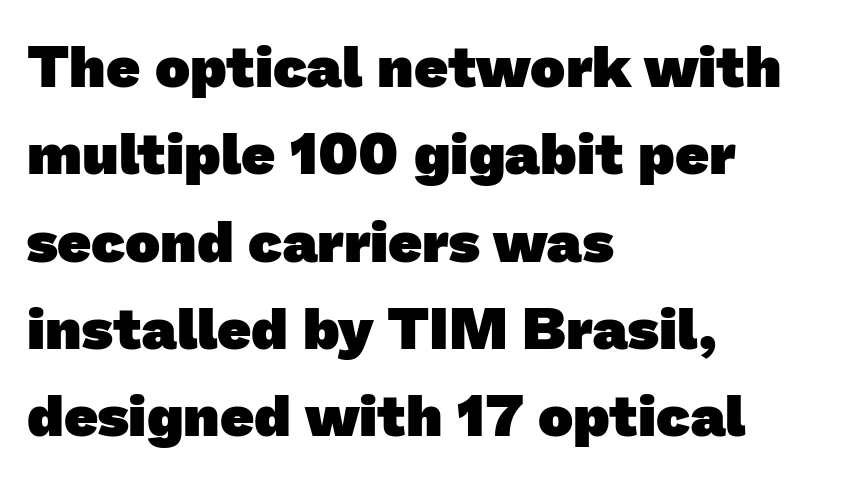
Q: Is the text bold? A: Yes.
Q: Is the typeface a serif or a sans-serif typeface? A: Sans-serif.
Q: Is the text underlined? A: No.
Q: How is the paragraph aligned? A: Left-aligned.
Q: Is the spacing between letters normal or unusually wide? A: Normal.
Q: Is the spacing between lines tight, normal or loose? A: Normal.
Q: Width (condensed, normal, or wide)? A: Normal.
Q: Stroke contrast? A: Low.
Q: x-height? A: Medium.
Q: Monospaced? A: No.
